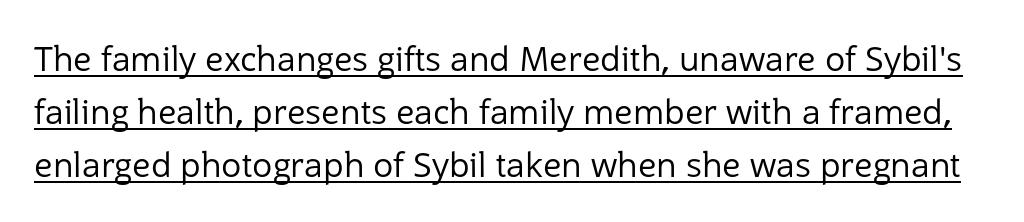
A typographer would call this underscored text. These lines sit exactly where default settings would place them. Here the designer chose a conventional face with non-uniform glyph widths. Students, note that the glyphs here touch the page at normal intervals. The letterforms sit at book weight or below.
